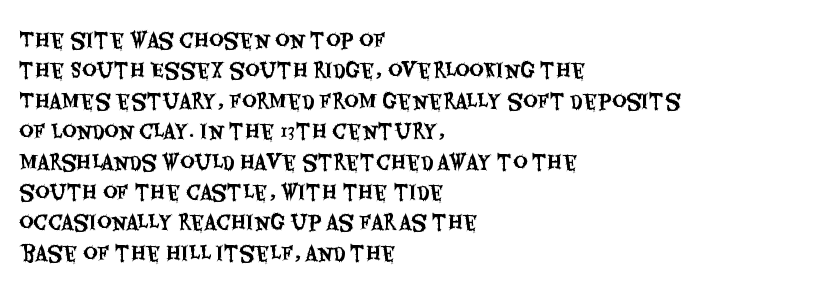
Q: Is the text italic (slanted)? A: No, it is upright.
Q: Is the text underlined? A: No.
Q: How is the paragraph aligned? A: Left-aligned.
Q: Is the spacing between letters normal or unusually wide? A: Normal.
Q: Is the spacing between lines tight, normal or loose? A: Normal.
